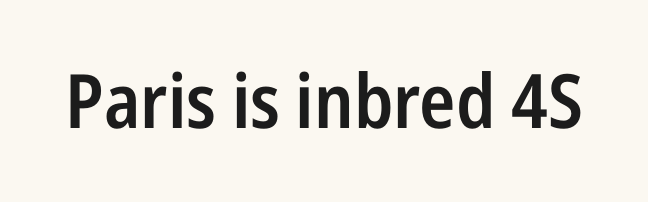
The image shows 75 px semibold, condensed sans-serif type, upright; set normal letter spacing, not underlined; low stroke contrast and a medium x-height.
